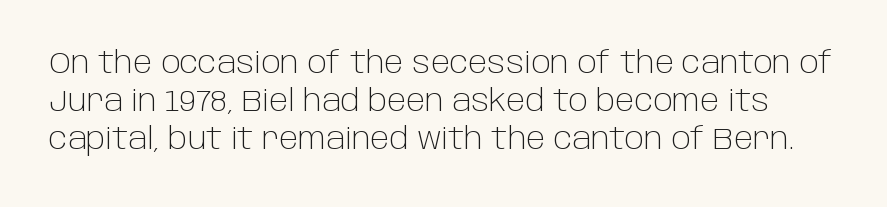
Q: Is the text bold? A: No.
Q: Is the text italic (slanted)? A: No, it is upright.
Q: Is the typeface a serif or a sans-serif typeface? A: Sans-serif.
Q: Is the text underlined? A: No.
Q: Is the spacing between letters normal or unusually wide? A: Normal.
Q: Is the spacing between lines tight, normal or loose? A: Normal.
Q: Width (condensed, normal, or wide)? A: Normal.
Q: Stroke contrast? A: Low.
Q: x-height? A: Large.
Q: Monospaced? A: No.
